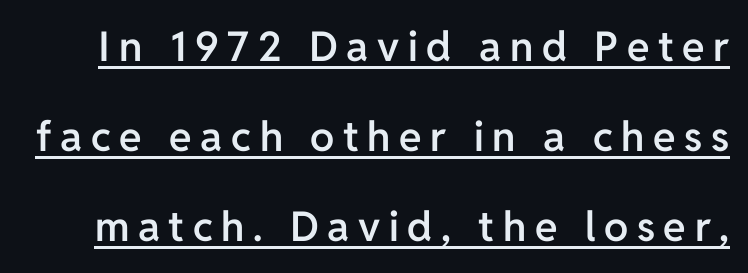
Q: Is the text bold? A: Semi-bold.
Q: Is the text italic (slanted)? A: No, it is upright.
Q: Is the typeface a serif or a sans-serif typeface? A: Sans-serif.
Q: Is the text underlined? A: Yes.
Q: Is the spacing between letters normal or unusually wide? A: Unusually wide.
Q: Is the spacing between lines tight, normal or loose? A: Loose.
Q: Width (condensed, normal, or wide)? A: Normal.
Q: Stroke contrast? A: Low.
Q: x-height? A: Medium.
Q: Monospaced? A: No.
